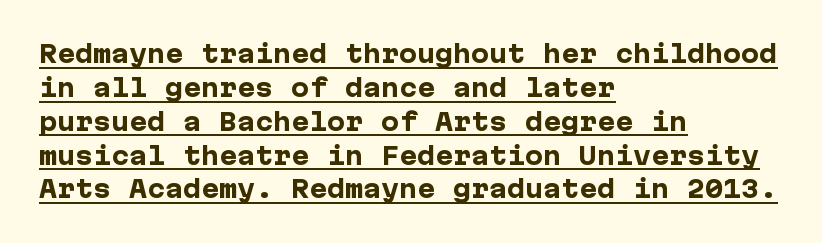
Q: Is the text bold? A: Yes.
Q: Is the text italic (slanted)? A: No, it is upright.
Q: Is the text underlined? A: Yes.
Q: How is the paragraph aligned? A: Left-aligned.
Q: Is the spacing between letters normal or unusually wide? A: Normal.
Q: Is the spacing between lines tight, normal or loose? A: Normal.
